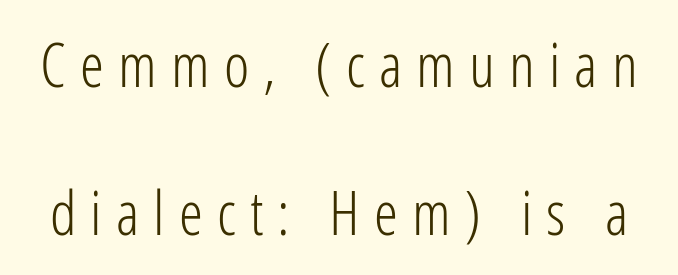
The image shows 61 px light, condensed sans-serif type, upright; set loose line spacing (2.43x), unusually wide letter spacing (+0.23 em), not underlined; low stroke contrast and a medium x-height.
